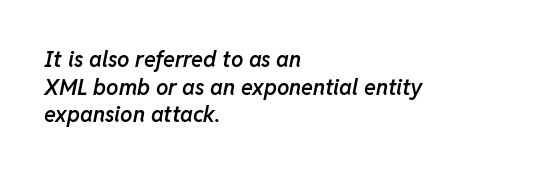
{"italic": "yes", "lean": "right", "slant_degrees": 11, "bold": "semi", "underline": "no", "align": "left", "line_spacing": "normal", "line_spacing_ratio": 1.26, "letter_spacing": "normal", "letter_spacing_em": 0.0, "glyph_px": 22}
